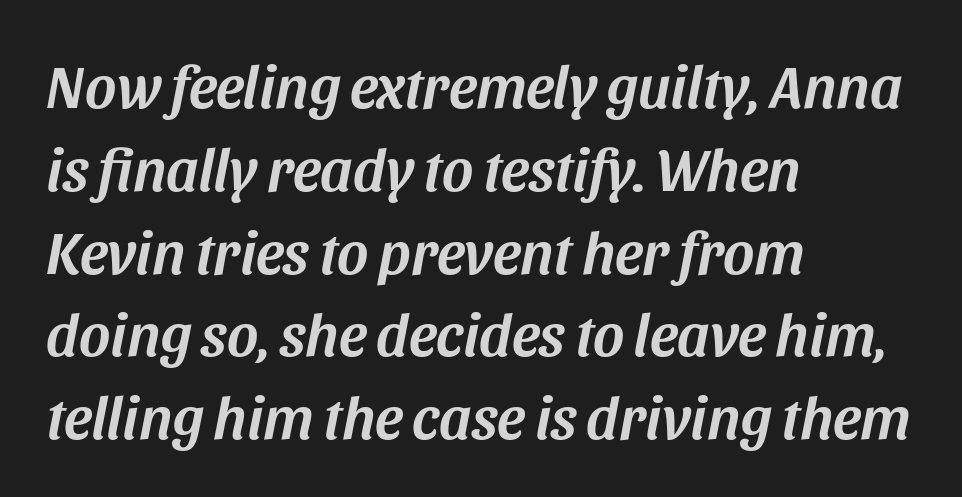
Q: Is the text italic (slanted)? A: Yes, it leans right by about 11 degrees.
Q: Is the text underlined? A: No.
Q: How is the paragraph aligned? A: Left-aligned.
Q: Is the spacing between letters normal or unusually wide? A: Normal.
Q: Is the spacing between lines tight, normal or loose? A: Normal.
Q: Width (condensed, normal, or wide)? A: Normal.
Q: Stroke contrast? A: Medium.
Q: x-height? A: Large.
Q: Monospaced? A: No.
